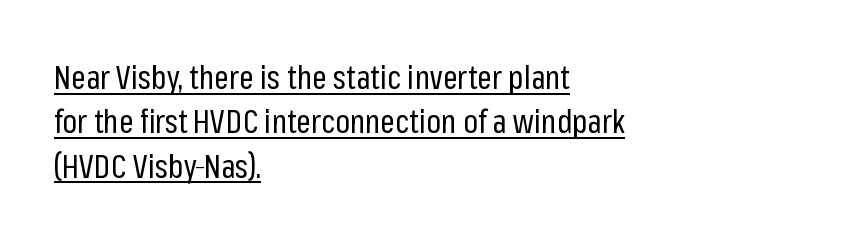
The image shows 32 px regular-weight, condensed sans-serif type, upright; set left-aligned, normal line spacing (1.39x), normal letter spacing, underlined; low stroke contrast and a medium x-height.
